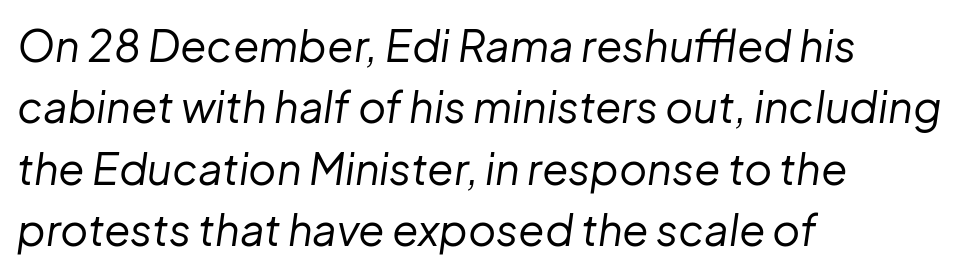
{"italic": "yes", "lean": "right", "slant_degrees": 8, "bold": "no", "weight": "regular", "width": "normal", "stroke_contrast": "low", "x_height": "medium", "monospaced": "no", "underline": "no", "align": "left", "line_spacing": "normal", "line_spacing_ratio": 1.43, "letter_spacing": "normal", "letter_spacing_em": 0.0, "glyph_px": 43}
